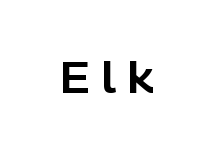
Decoration check: the copy has no underline. The letters advance in unequal steps, a hallmark of proportional type. The face used here is a sans, in the tradition of grotesques and geometrics. The axis of the letterforms is exactly vertical. What stands out about the letter spacing? Its width — letters are far apart.
